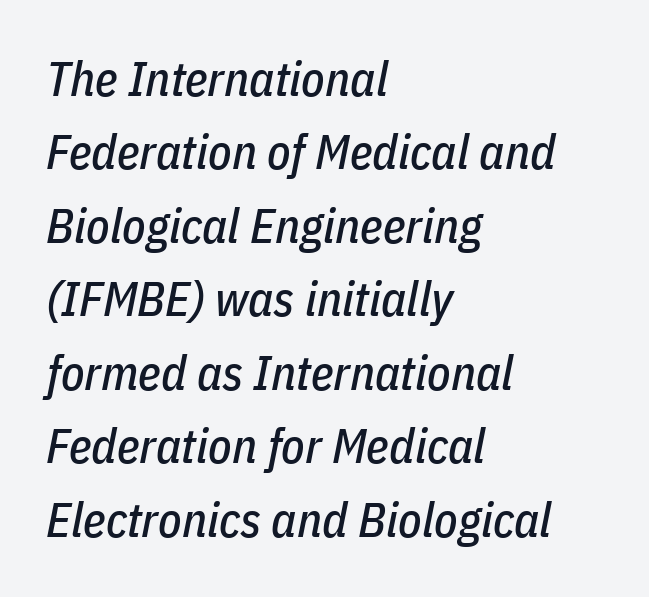
Q: Is the text italic (slanted)? A: Yes, it leans right by about 11 degrees.
Q: Is the text underlined? A: No.
Q: How is the paragraph aligned? A: Left-aligned.
Q: Is the spacing between letters normal or unusually wide? A: Normal.
Q: Is the spacing between lines tight, normal or loose? A: Normal.
Q: Width (condensed, normal, or wide)? A: Condensed.
Q: Stroke contrast? A: Low.
Q: x-height? A: Medium.
Q: Monospaced? A: No.
